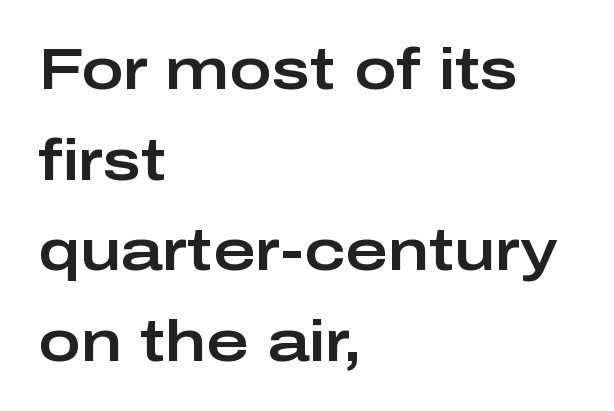
The image shows 57 px wide sans-serif type, upright; set left-aligned, normal line spacing (1.59x), normal letter spacing, not underlined; low stroke contrast and a medium x-height.
